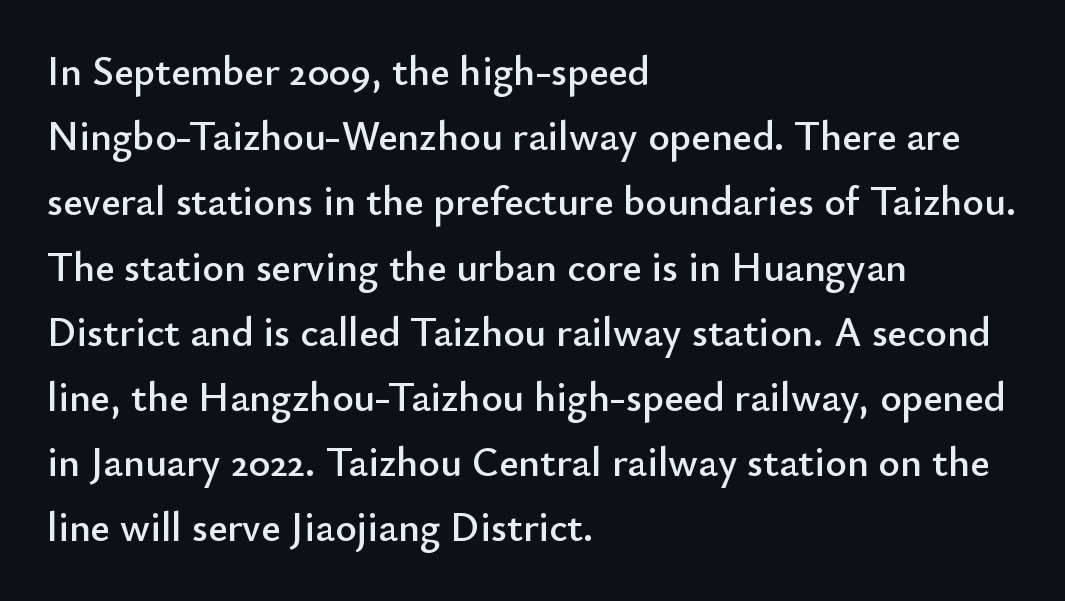
A normal amount of white space separates one row of letters from the next. Visually the block forms a straight wall on the left and a jagged coastline on the right. The tracking reads as untouched default to a designer's eye. Think of a printed novel: that variable character pitch is what you see here. Unmarked baselines from the first word to the last.
